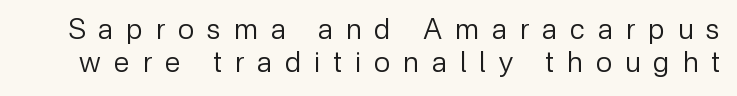
Display-style spreading of the glyphs; the letterfit is very open. Quick note: underline off. The rendering uses natural spacing where letterforms have individual widths. Nope, no serifs anywhere on these letters. These glyphs show unthickened strokes, regular width or finer.
